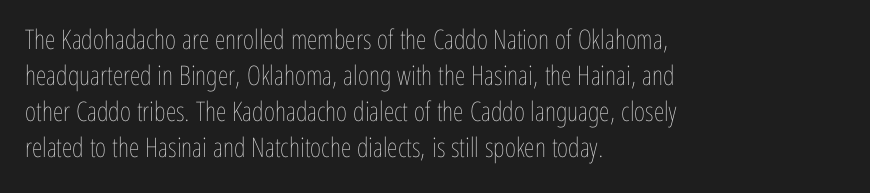
A clean baseline with only descenders dipping below it. The letters stand upright; this is a roman face. The letterforms sit shoulder to shoulder at normal distance. The compositor pushed each line to the left boundary.
